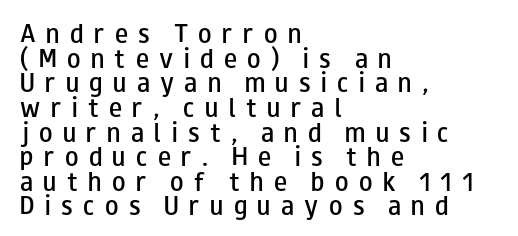
{"italic": "no", "bold": "semi", "underline": "no", "align": "left", "line_spacing": "tight", "line_spacing_ratio": 1.12, "letter_spacing": "wide", "letter_spacing_em": 0.47, "glyph_px": 22}
